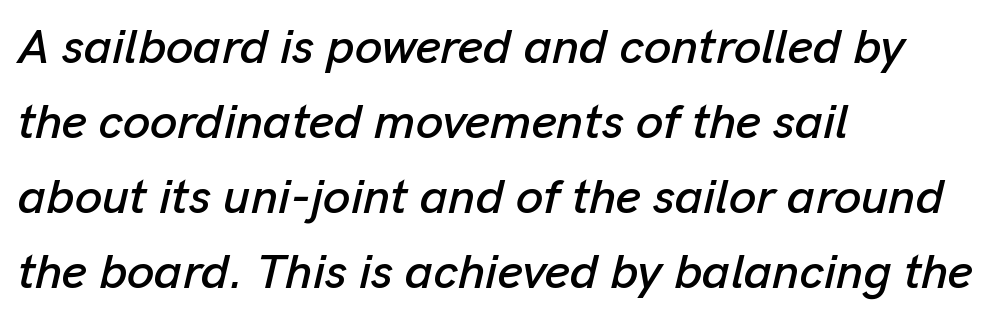
{"italic": "yes", "lean": "right", "slant_degrees": 13, "width": "normal", "stroke_contrast": "low", "x_height": "medium", "monospaced": "no", "underline": "no", "align": "left", "line_spacing": "normal", "line_spacing_ratio": 1.53, "letter_spacing": "normal", "letter_spacing_em": 0.0, "glyph_px": 49}
